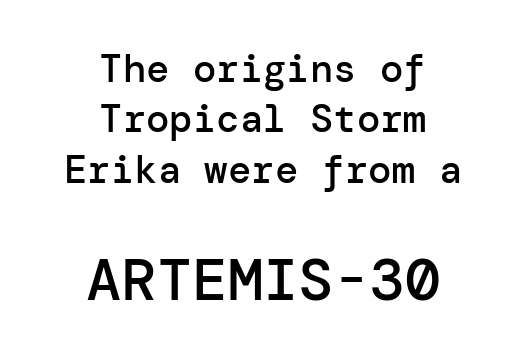
{"serif": "no", "italic": "no", "bold": "semi", "weight": "semibold", "width": "normal", "stroke_contrast": "low", "x_height": "medium", "underline": "no", "align": "center", "line_spacing": "normal", "line_spacing_ratio": 1.29, "letter_spacing": "normal", "letter_spacing_em": 0.0, "larger_block": "second", "size_ratio": 1.51, "glyph_px": 59}
